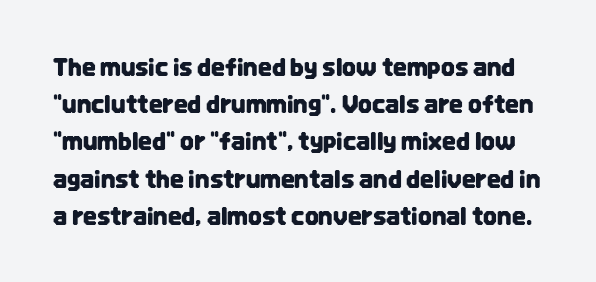
The image shows 24 px text type, upright; set normal line spacing (1.55x), normal letter spacing, not underlined.
